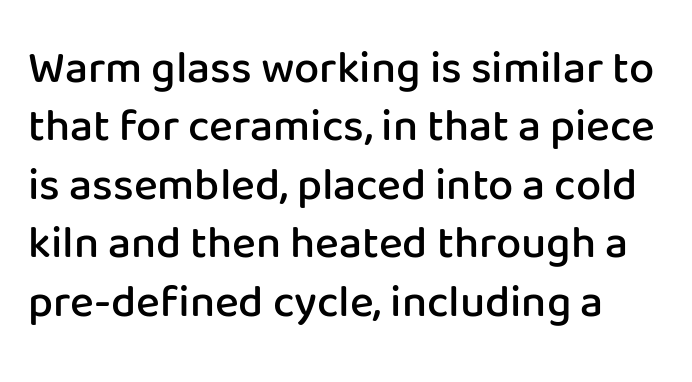
{"serif": "no", "italic": "no", "bold": "semi", "weight": "semibold", "width": "normal", "stroke_contrast": "low", "x_height": "medium", "monospaced": "no", "underline": "no", "line_spacing": "normal", "line_spacing_ratio": 1.3, "letter_spacing": "normal", "letter_spacing_em": 0.0, "glyph_px": 45}
